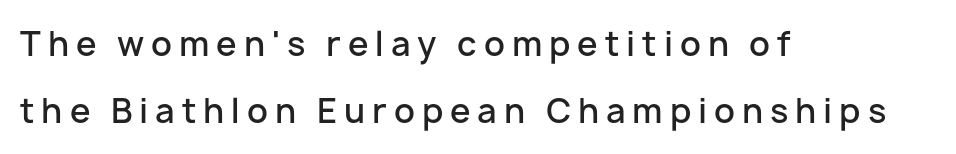
{"serif": "no", "italic": "no", "bold": "semi", "weight": "semibold", "width": "normal", "stroke_contrast": "low", "x_height": "medium", "monospaced": "no", "underline": "no", "align": "left", "line_spacing": "loose", "line_spacing_ratio": 2.03, "letter_spacing": "wide", "letter_spacing_em": 0.21, "glyph_px": 33}
